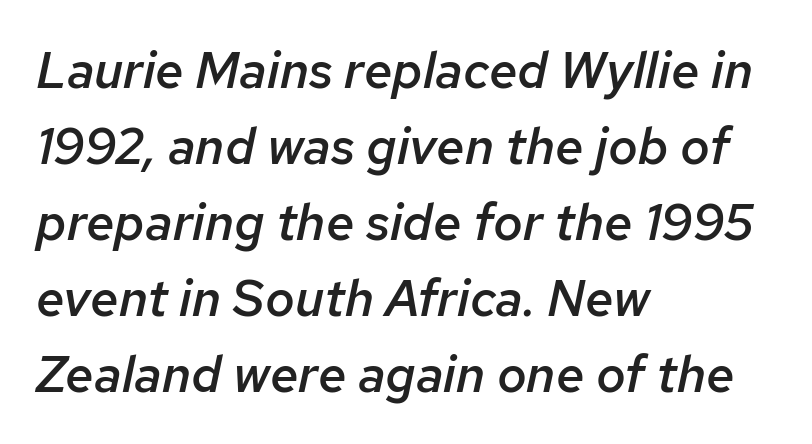
Think of a printed novel: that variable character pitch is what you see here. The leading is moderate, giving the passage an even texture. The space directly below the letters is spotless. Emphasis by weight is partial: semibold. Italic: yes, the glyphs are oblique. Standard letterfit; no display-style spreading of the glyphs.
